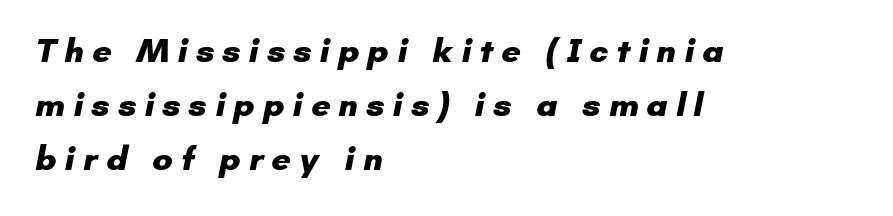
Q: Is the text bold? A: Yes.
Q: Is the typeface a serif or a sans-serif typeface? A: Sans-serif.
Q: Is the text underlined? A: No.
Q: How is the paragraph aligned? A: Left-aligned.
Q: Is the spacing between letters normal or unusually wide? A: Unusually wide.
Q: Is the spacing between lines tight, normal or loose? A: Normal.
Q: Width (condensed, normal, or wide)? A: Normal.
Q: Stroke contrast? A: Low.
Q: x-height? A: Small.
Q: Monospaced? A: No.
